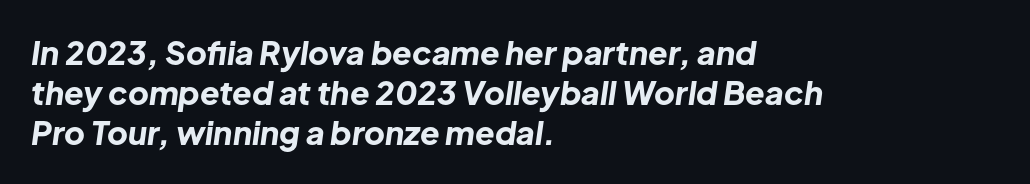
The image shows 32 px bold type, italic (leaning right); set left-aligned, normal line spacing (1.25x), normal letter spacing, not underlined; low stroke contrast and a medium x-height.
